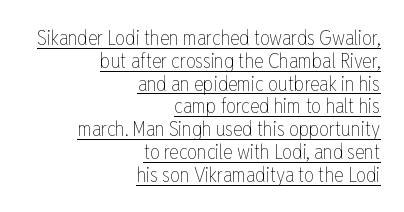
Where is the straight margin? On the right. The lettering is marked with a stroke running underneath it. Observe the ordinary spacing: letters are neighbours, not strangers. Italic: no, the glyphs are upright roman.
